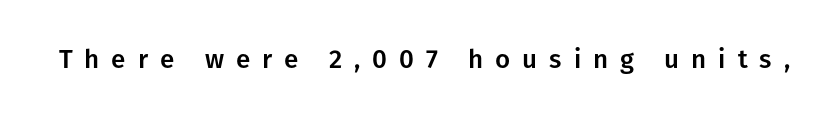
{"italic": "no", "underline": "no", "letter_spacing": "wide", "letter_spacing_em": 0.46, "glyph_px": 26}
